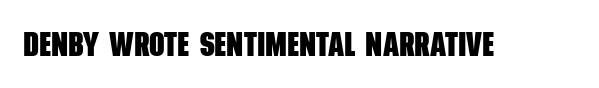
Q: Is the text bold? A: Yes.
Q: Is the typeface a serif or a sans-serif typeface? A: Sans-serif.
Q: Is the text underlined? A: No.
Q: Is the spacing between letters normal or unusually wide? A: Normal.
Q: Width (condensed, normal, or wide)? A: Condensed.
Q: Stroke contrast? A: Low.
Q: x-height? A: Large.
Q: Monospaced? A: No.
